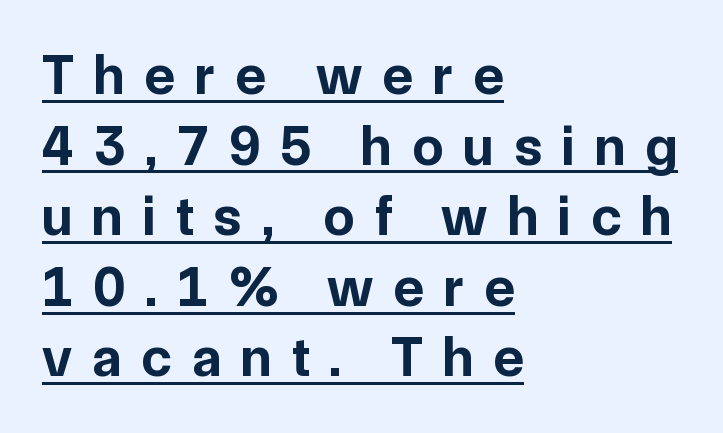
The image shows 56 px bold sans-serif type, upright; set left-aligned, normal line spacing (1.26x), unusually wide letter spacing (+0.36 em), underlined; low stroke contrast and a medium x-height.
